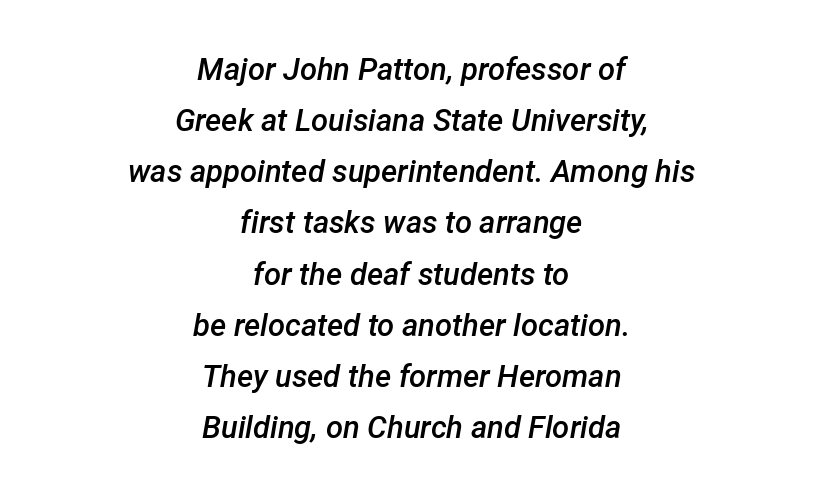
The image shows 31 px semibold type, italic (leaning right); set centered, normal line spacing (1.65x), normal letter spacing, not underlined; low stroke contrast and a medium x-height.
